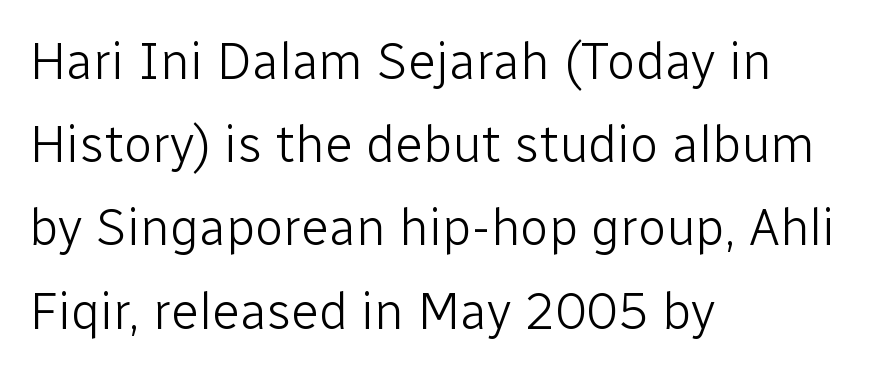
Q: Is the text bold? A: No.
Q: Is the text italic (slanted)? A: No, it is upright.
Q: Is the typeface a serif or a sans-serif typeface? A: Sans-serif.
Q: Is the text underlined? A: No.
Q: How is the paragraph aligned? A: Left-aligned.
Q: Is the spacing between letters normal or unusually wide? A: Normal.
Q: Is the spacing between lines tight, normal or loose? A: Normal.
Q: Width (condensed, normal, or wide)? A: Normal.
Q: Stroke contrast? A: Low.
Q: x-height? A: Medium.
Q: Monospaced? A: No.
